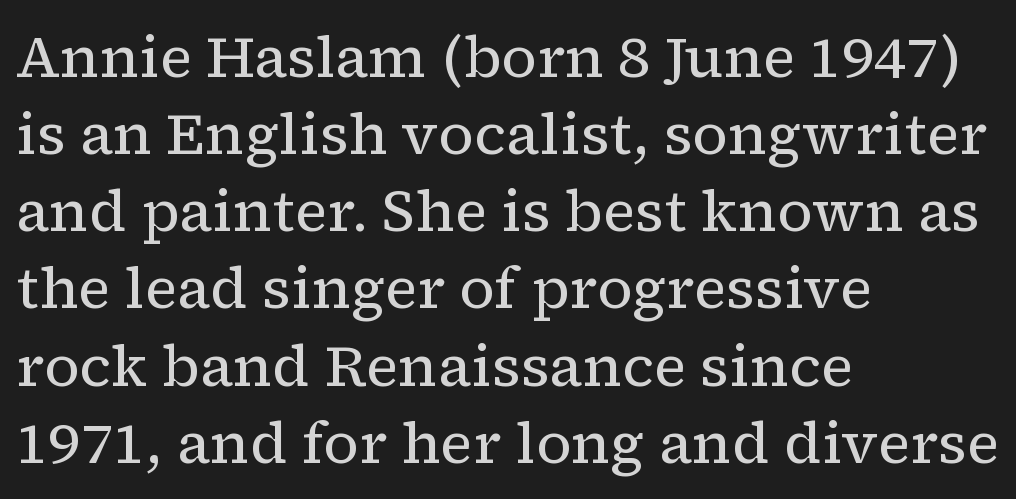
Q: Is the text bold? A: No.
Q: Is the text italic (slanted)? A: No, it is upright.
Q: Is the typeface a serif or a sans-serif typeface? A: Serif.
Q: Is the text underlined? A: No.
Q: How is the paragraph aligned? A: Left-aligned.
Q: Is the spacing between letters normal or unusually wide? A: Normal.
Q: Is the spacing between lines tight, normal or loose? A: Normal.
Q: Width (condensed, normal, or wide)? A: Normal.
Q: Stroke contrast? A: Low.
Q: x-height? A: Medium.
Q: Monospaced? A: No.
